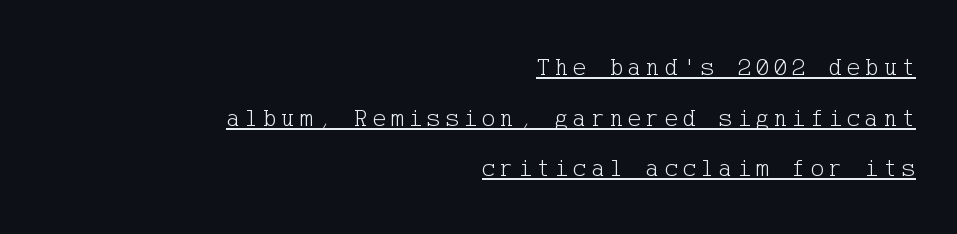
{"italic": "no", "bold": "no", "underline": "yes", "align": "right", "line_spacing": "loose", "line_spacing_ratio": 2.03, "letter_spacing": "wide", "letter_spacing_em": 0.2, "glyph_px": 25}
